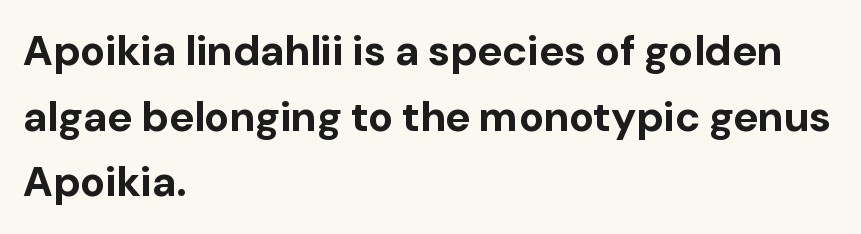
Q: Is the text bold? A: Yes.
Q: Is the text italic (slanted)? A: No, it is upright.
Q: Is the typeface a serif or a sans-serif typeface? A: Sans-serif.
Q: Is the text underlined? A: No.
Q: How is the paragraph aligned? A: Left-aligned.
Q: Is the spacing between letters normal or unusually wide? A: Normal.
Q: Is the spacing between lines tight, normal or loose? A: Normal.
Q: Width (condensed, normal, or wide)? A: Normal.
Q: Stroke contrast? A: Low.
Q: x-height? A: Medium.
Q: Monospaced? A: No.
